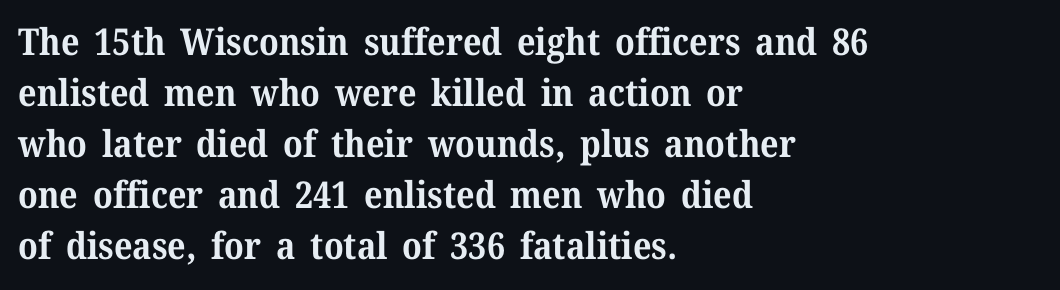
{"serif": "yes", "italic": "no", "bold": "yes", "weight": "bold", "width": "normal", "stroke_contrast": "medium", "x_height": "medium", "monospaced": "no", "underline": "no", "align": "left", "line_spacing": "normal", "line_spacing_ratio": 1.38, "letter_spacing": "normal", "letter_spacing_em": 0.0, "glyph_px": 37}
